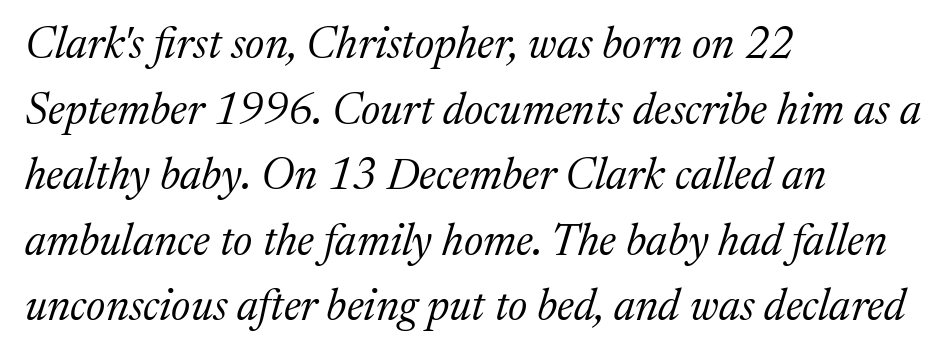
The image shows 44 px regular-weight serif type, italic (leaning right); set left-aligned, normal line spacing (1.49x), normal letter spacing, not underlined; medium stroke contrast and a medium x-height.
